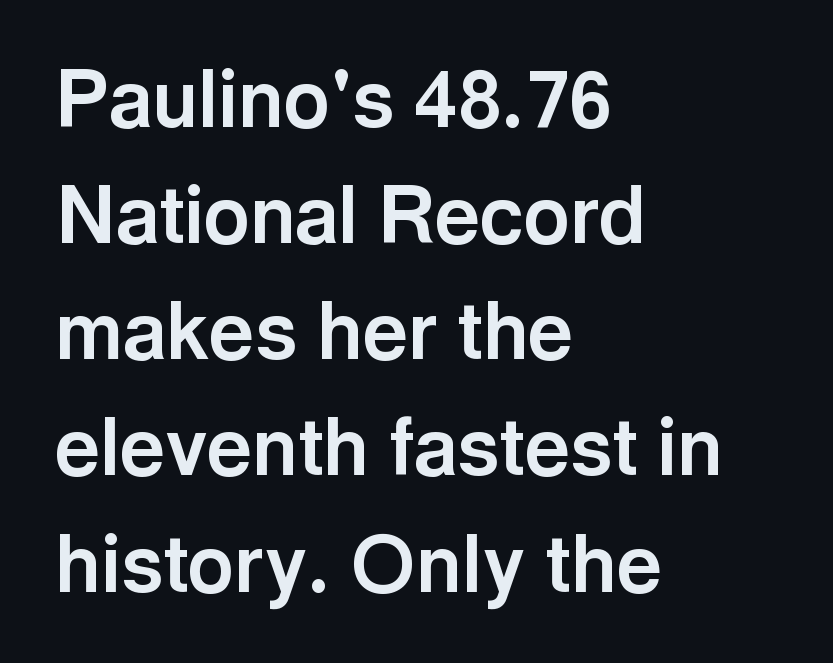
Q: Is the text bold? A: Yes.
Q: Is the text italic (slanted)? A: No, it is upright.
Q: Is the typeface a serif or a sans-serif typeface? A: Sans-serif.
Q: Is the text underlined? A: No.
Q: How is the paragraph aligned? A: Left-aligned.
Q: Is the spacing between letters normal or unusually wide? A: Normal.
Q: Is the spacing between lines tight, normal or loose? A: Normal.
Q: Width (condensed, normal, or wide)? A: Normal.
Q: x-height? A: Medium.
Q: Monospaced? A: No.
